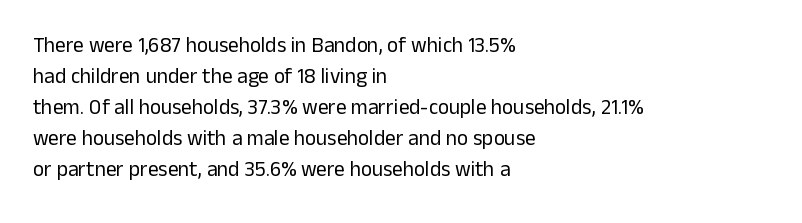
No chunkiness to these letters — they're not bold. The area under the type is left untouched. This rendering uses left alignment, leaving the right contour irregular. The font's upright variant was chosen for this text. Compared with typical body copy, the letter spacing here is the same.
